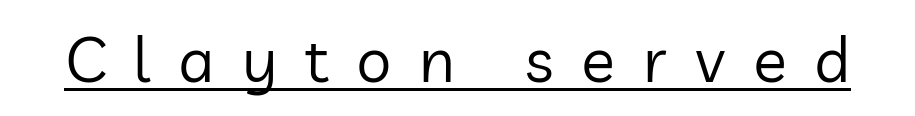
Q: Is the text bold? A: No.
Q: Is the text italic (slanted)? A: No, it is upright.
Q: Is the typeface a serif or a sans-serif typeface? A: Sans-serif.
Q: Is the text underlined? A: Yes.
Q: Is the spacing between letters normal or unusually wide? A: Unusually wide.
Q: Width (condensed, normal, or wide)? A: Normal.
Q: Stroke contrast? A: Low.
Q: x-height? A: Medium.
Q: Monospaced? A: No.
